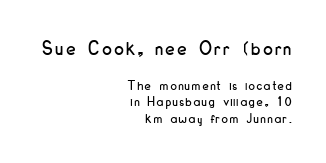
Q: Is the text italic (slanted)? A: No, it is upright.
Q: Is the text underlined? A: No.
Q: How is the paragraph aligned? A: Right-aligned.
Q: Which block of text is set in a larger size, the first (top) or the second (bottom)? A: The first (top) one.
